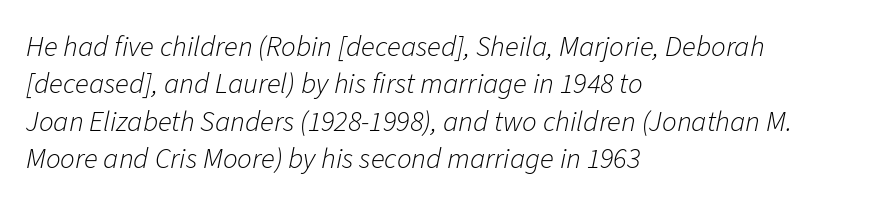
The image shows 29 px light type, italic (leaning right); set left-aligned, normal line spacing (1.29x), normal letter spacing, not underlined; low stroke contrast and a medium x-height.
